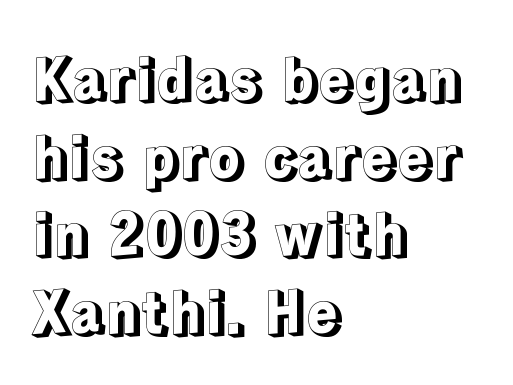
Horizontal bands of white between lines are of average thickness. Every character sits straight up, as roman type does. Standard letterfit; no display-style spreading of the glyphs. A classic flush-left, rag-right setting is used for this passage. The area under the type is left untouched. The rendering uses natural spacing where letterforms have individual widths.
